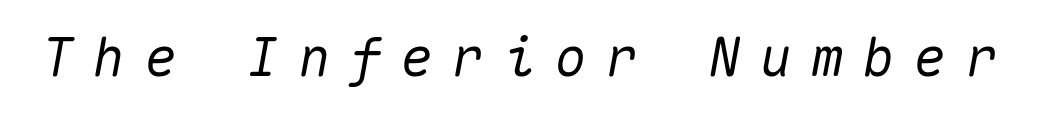
{"italic": "yes", "lean": "right", "slant_degrees": 10, "width": "normal", "stroke_contrast": "medium", "x_height": "medium", "monospaced": "yes", "underline": "no", "letter_spacing": "wide", "letter_spacing_em": 0.35, "glyph_px": 54}
